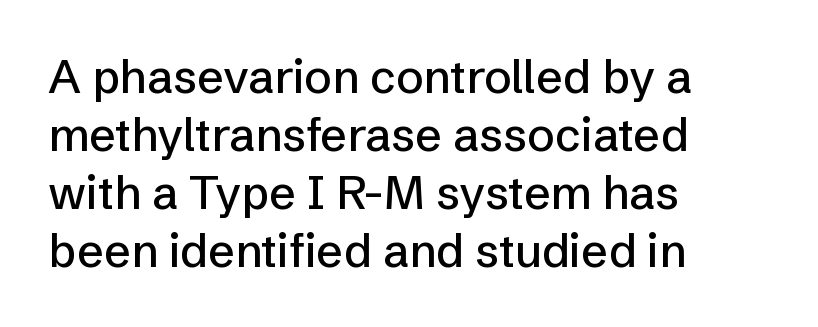
{"serif": "no", "italic": "no", "width": "normal", "stroke_contrast": "low", "x_height": "medium", "monospaced": "no", "underline": "no", "align": "left", "line_spacing": "normal", "line_spacing_ratio": 1.26, "letter_spacing": "normal", "letter_spacing_em": 0.0, "glyph_px": 46}
